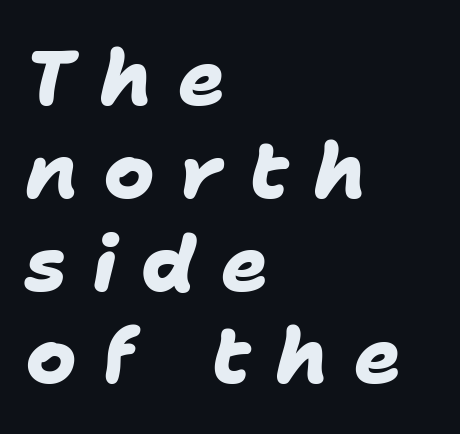
The image shows 78 px heavy sans-serif type; set left-aligned, line spacing 1.19x, unusually wide letter spacing (+0.32 em), not underlined; low stroke contrast and a medium x-height.
